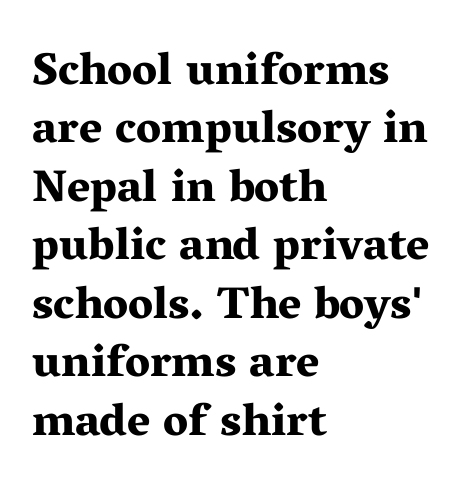
{"serif": "yes", "italic": "no", "bold": "yes", "weight": "bold", "width": "wide", "stroke_contrast": "medium", "x_height": "medium", "monospaced": "no", "underline": "no", "align": "left", "line_spacing": "normal", "line_spacing_ratio": 1.3, "letter_spacing": "normal", "letter_spacing_em": 0.0, "glyph_px": 45}
